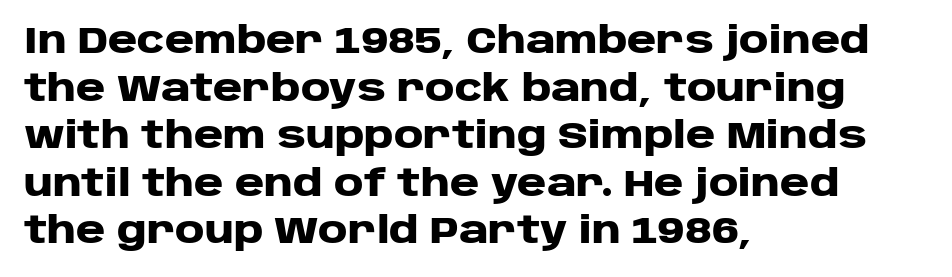
The image shows 36 px heavy, wide sans-serif type, upright; set left-aligned, normal line spacing (1.32x), normal letter spacing, not underlined; low stroke contrast and a large x-height.
